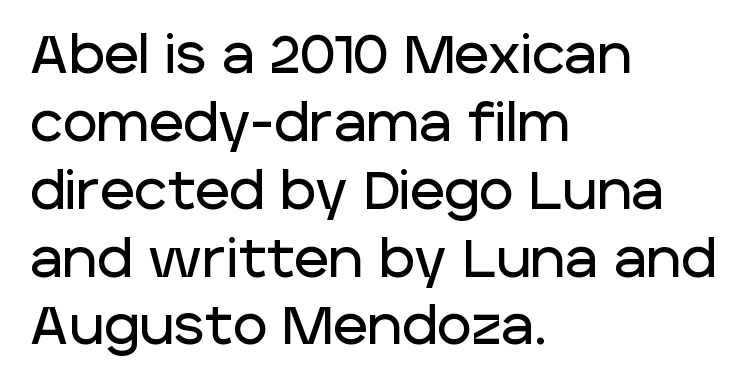
Line beginnings align vertically; line endings do not. You could not count columns in this text — the font is proportionally spaced. Rows of type keep a routine distance in the vertical direction. Posture: straight, roman, zero tilt. The characters display no serif detailing; their extremities are plain.
